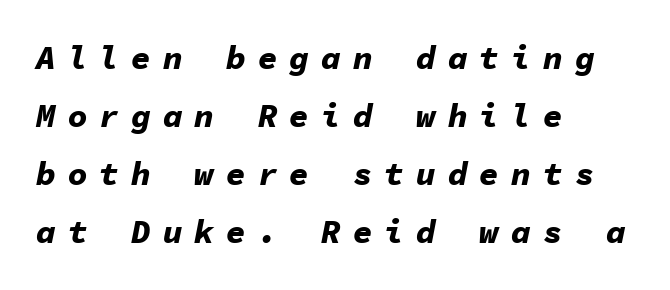
Rule under the text: the space is simply empty. The setting favours the left margin, as ordinary paragraphs usually do. Think of a typewriter: that constant character pitch is what you see here. A typesetter would call this heavily tracked-out type. An italicized treatment has been applied to the whole sample.
